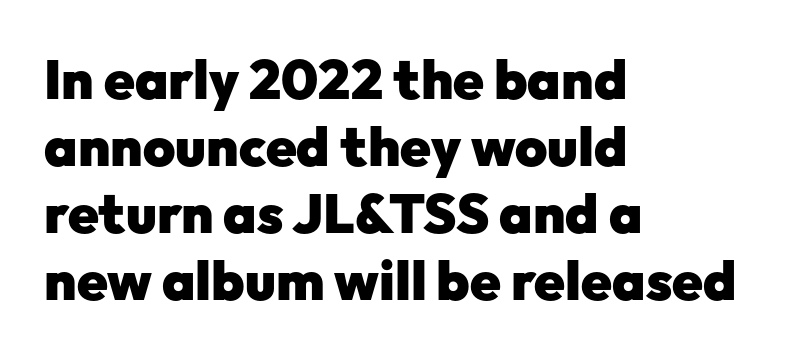
Q: Is the text bold? A: Yes.
Q: Is the text italic (slanted)? A: No, it is upright.
Q: Is the typeface a serif or a sans-serif typeface? A: Sans-serif.
Q: Is the text underlined? A: No.
Q: How is the paragraph aligned? A: Left-aligned.
Q: Is the spacing between letters normal or unusually wide? A: Normal.
Q: Width (condensed, normal, or wide)? A: Normal.
Q: Stroke contrast? A: Low.
Q: x-height? A: Medium.
Q: Monospaced? A: No.
